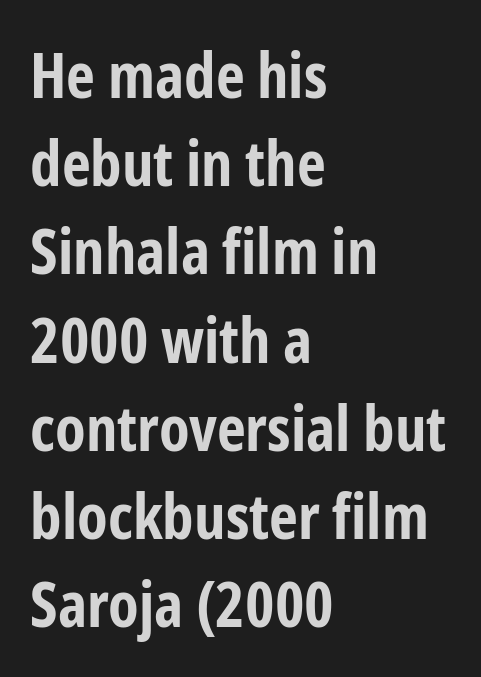
Q: Is the text bold? A: Yes.
Q: Is the text italic (slanted)? A: No, it is upright.
Q: Is the typeface a serif or a sans-serif typeface? A: Sans-serif.
Q: Is the text underlined? A: No.
Q: How is the paragraph aligned? A: Left-aligned.
Q: Is the spacing between letters normal or unusually wide? A: Normal.
Q: Is the spacing between lines tight, normal or loose? A: Normal.
Q: Width (condensed, normal, or wide)? A: Condensed.
Q: Stroke contrast? A: Low.
Q: x-height? A: Medium.
Q: Monospaced? A: No.
